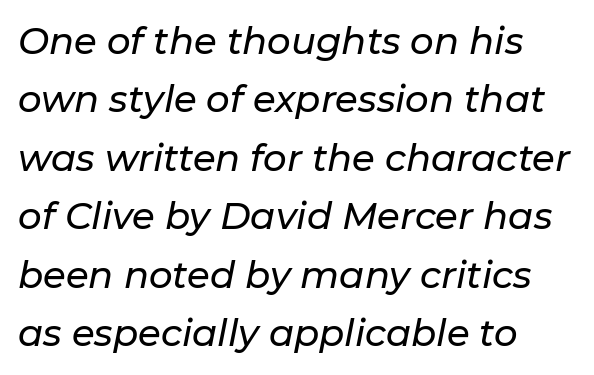
{"italic": "yes", "lean": "right", "slant_degrees": 11, "width": "normal", "stroke_contrast": "low", "x_height": "medium", "monospaced": "no", "underline": "no", "align": "left", "line_spacing": "normal", "line_spacing_ratio": 1.58, "letter_spacing": "normal", "letter_spacing_em": 0.0, "glyph_px": 37}
